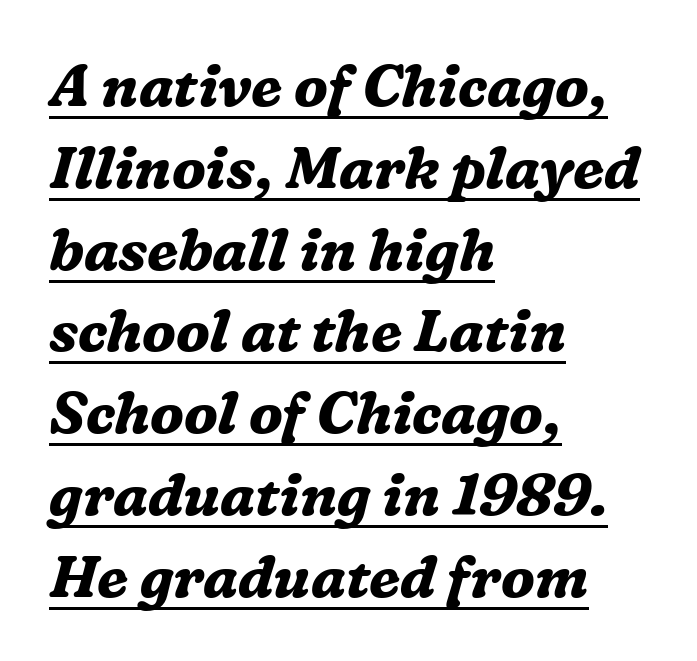
Heft: maximum for text — a bold. This sample has the flowing, uneven cadence of proportional lettering. Regular leading. Compared with ordinary roman type, these characters are visibly tilted. What stands out about the letter spacing? Nothing — it is the standard amount. The designer went with a serif here, giving each stem small feet.
